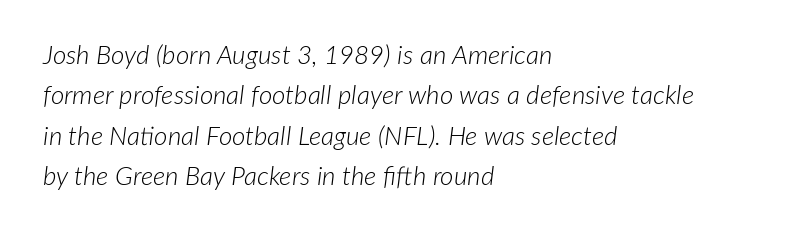
Q: Is the text bold? A: No.
Q: Is the text italic (slanted)? A: Yes, it leans right by about 7 degrees.
Q: Is the text underlined? A: No.
Q: How is the paragraph aligned? A: Left-aligned.
Q: Is the spacing between letters normal or unusually wide? A: Normal.
Q: Is the spacing between lines tight, normal or loose? A: Normal.
